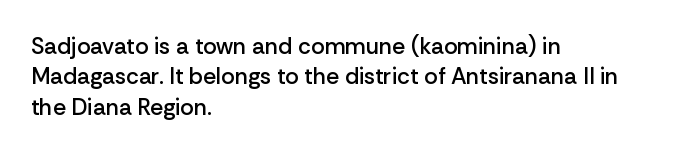
{"italic": "no", "bold": "semi", "underline": "no", "align": "left", "line_spacing": "normal", "line_spacing_ratio": 1.32, "letter_spacing": "normal", "letter_spacing_em": 0.0, "glyph_px": 23}
